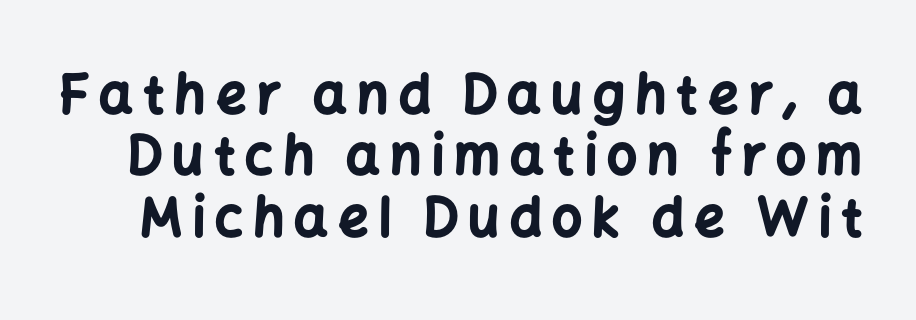
The image shows 53 px bold sans-serif type, upright; set line spacing 1.16x, not underlined; low stroke contrast and a medium x-height.
